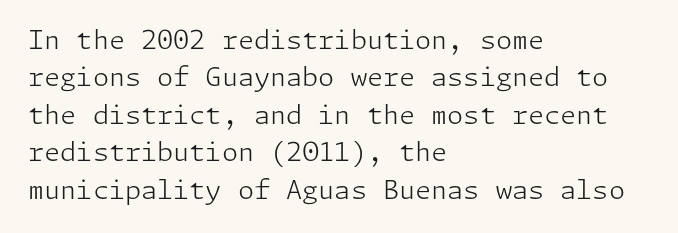
Is the letter spacing exaggerated? No — it looks like the ordinary default. This block has exactly the height ordinary leading produces. This is the regular roman posture of the typeface. Weight: not bold — regular or lighter.
